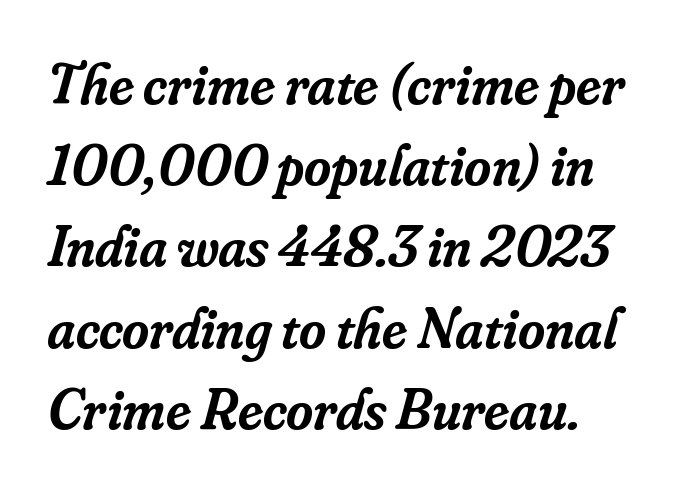
Vertical spacing — default. Is this a fixed-width face? No — the glyphs have proportional, varying widths. Does the lettering tilt? It does — this is italic. Nobody drew a line under any word here. Between one letter and the next there's only the usual sliver of space.
